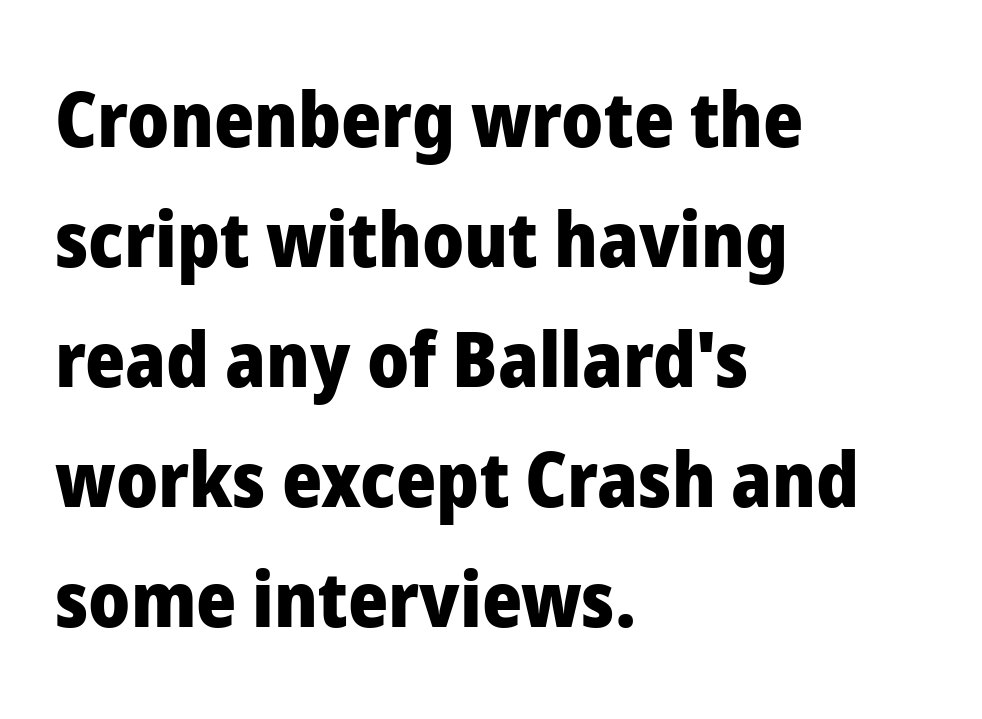
Q: Is the text bold? A: Yes.
Q: Is the text italic (slanted)? A: No, it is upright.
Q: Is the typeface a serif or a sans-serif typeface? A: Sans-serif.
Q: Is the text underlined? A: No.
Q: How is the paragraph aligned? A: Left-aligned.
Q: Is the spacing between letters normal or unusually wide? A: Normal.
Q: Is the spacing between lines tight, normal or loose? A: Normal.
Q: Width (condensed, normal, or wide)? A: Normal.
Q: Stroke contrast? A: Low.
Q: x-height? A: Medium.
Q: Monospaced? A: No.
